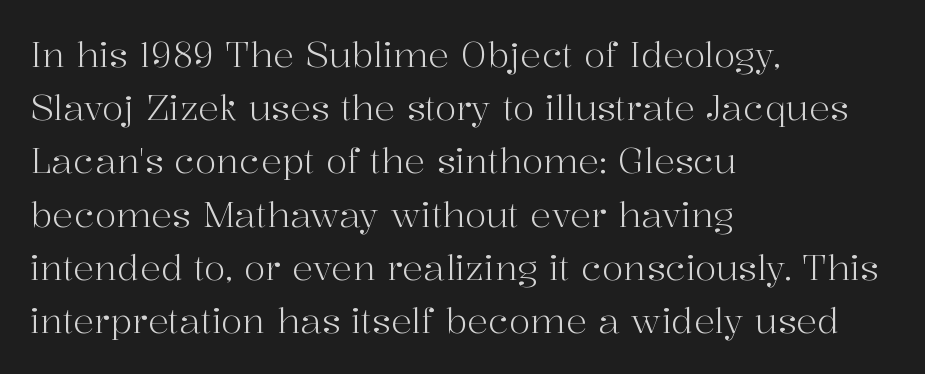
The image shows 35 px light serif type, upright; set left-aligned, normal line spacing (1.52x), normal letter spacing, not underlined; high stroke contrast and a medium x-height.
